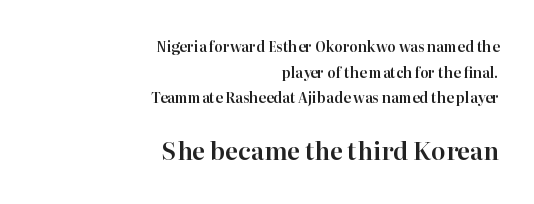
The image shows 24 px text type, upright; set right-aligned, line spacing 1.83x, normal letter spacing, not underlined; the second (bottom) block is 1.71x larger.
